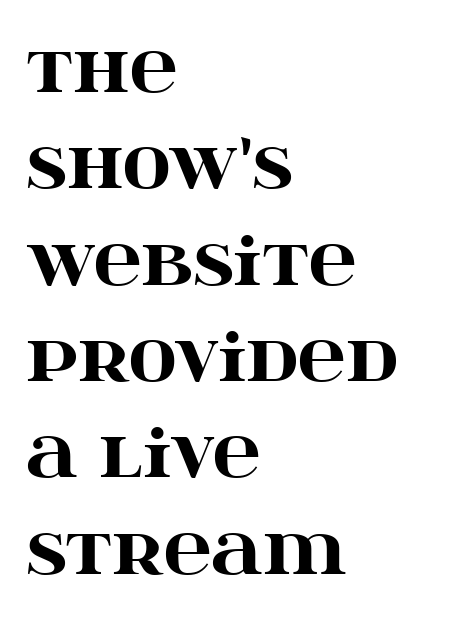
Q: Is the text bold? A: Yes.
Q: Is the text italic (slanted)? A: No, it is upright.
Q: Is the typeface a serif or a sans-serif typeface? A: Serif.
Q: Is the text underlined? A: No.
Q: How is the paragraph aligned? A: Left-aligned.
Q: Is the spacing between letters normal or unusually wide? A: Normal.
Q: Is the spacing between lines tight, normal or loose? A: Normal.
Q: Width (condensed, normal, or wide)? A: Wide.
Q: Stroke contrast? A: High.
Q: x-height? A: Large.
Q: Monospaced? A: No.
